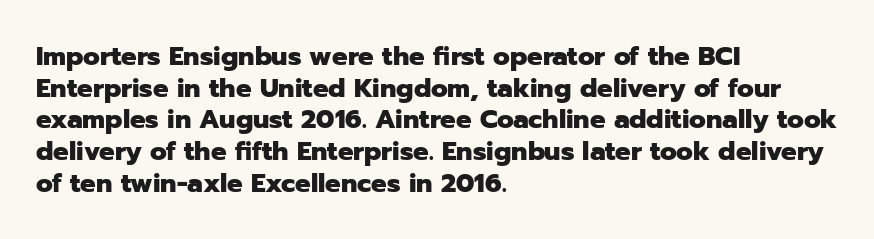
I'd describe the lettering as bold — thick and assertive. Words appear dense and cohesive because spacing is normal. Reading down the block, your eye returns to a fixed left position each line. The lettering holds an erect, upright posture throughout. Descender tails drop into unmarked territory.
